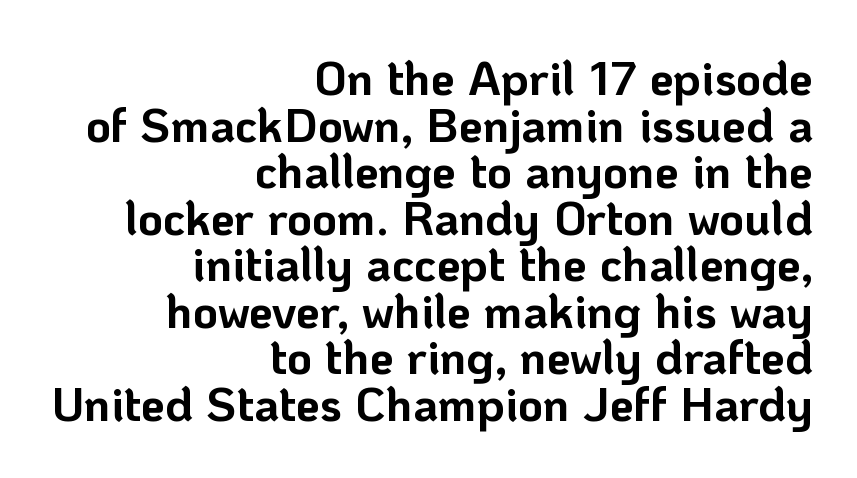
{"serif": "no", "italic": "no", "bold": "yes", "weight": "bold", "width": "normal", "stroke_contrast": "low", "x_height": "medium", "monospaced": "no", "underline": "no", "align": "right", "line_spacing": "tight", "line_spacing_ratio": 0.97, "letter_spacing": "normal", "letter_spacing_em": 0.0, "glyph_px": 48}
